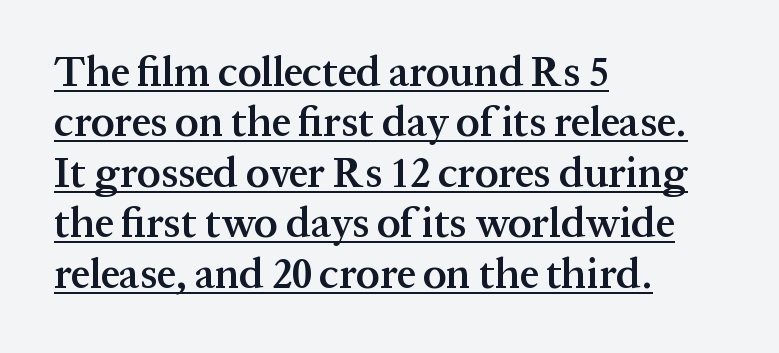
The image shows 42 px semibold serif type, upright; set left-aligned, line spacing 1.2x, normal letter spacing, underlined; medium stroke contrast and a medium x-height.
